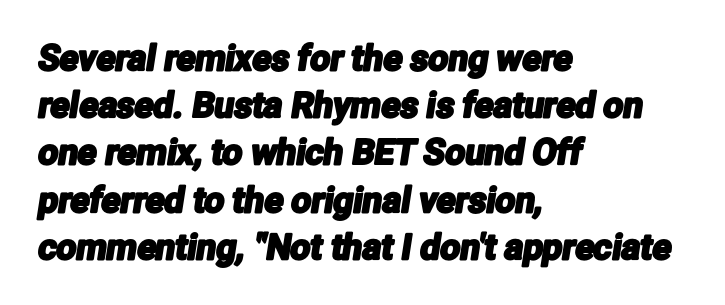
{"serif": "no", "width": "condensed", "stroke_contrast": "low", "x_height": "medium", "monospaced": "no", "underline": "no", "align": "left", "line_spacing": "normal", "line_spacing_ratio": 1.35, "letter_spacing": "normal", "letter_spacing_em": 0.0, "glyph_px": 35}
